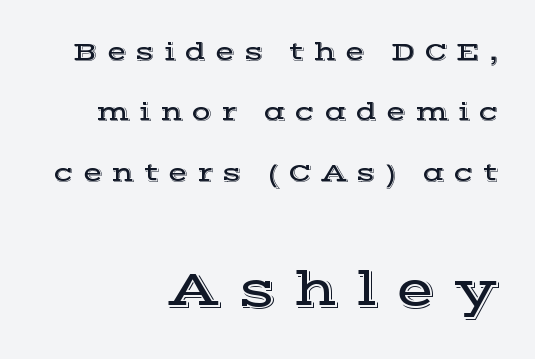
Q: Is the text italic (slanted)? A: No, it is upright.
Q: Is the typeface a serif or a sans-serif typeface? A: Serif.
Q: Is the text underlined? A: No.
Q: How is the paragraph aligned? A: Right-aligned.
Q: Is the spacing between letters normal or unusually wide? A: Unusually wide.
Q: Is the spacing between lines tight, normal or loose? A: Loose.
Q: Which block of text is set in a larger size, the first (top) or the second (bottom)? A: The second (bottom) one.
Q: Width (condensed, normal, or wide)? A: Wide.
Q: x-height? A: Medium.
Q: Monospaced? A: No.
